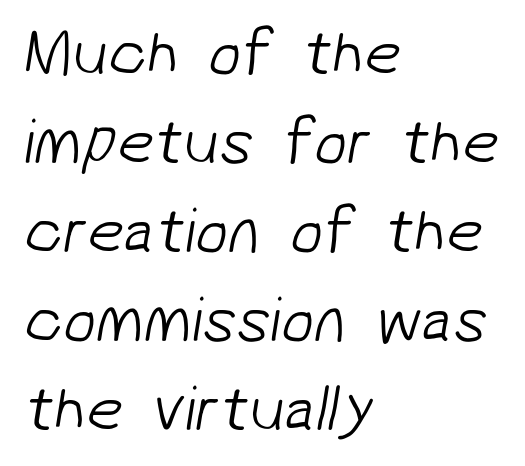
Q: Is the text bold? A: No.
Q: Is the typeface a serif or a sans-serif typeface? A: Sans-serif.
Q: Is the text underlined? A: No.
Q: How is the paragraph aligned? A: Left-aligned.
Q: Is the spacing between letters normal or unusually wide? A: Normal.
Q: Is the spacing between lines tight, normal or loose? A: Normal.
Q: Width (condensed, normal, or wide)? A: Normal.
Q: Stroke contrast? A: Low.
Q: x-height? A: Medium.
Q: Monospaced? A: No.
